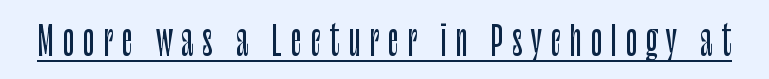
The passage shown is typed in a proportional face where columns would drift. The letters carry no serifs — their stems end cleanly without finishing strokes. The letterforms stand isolated, each surrounded by extra space. Italic? Not at all — the glyphs are vertical.
